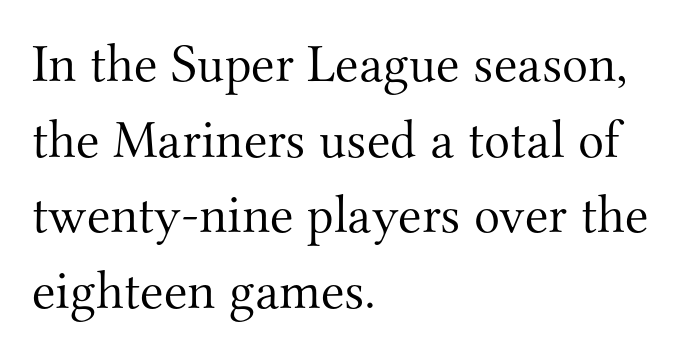
Q: Is the text bold? A: No.
Q: Is the text italic (slanted)? A: No, it is upright.
Q: Is the typeface a serif or a sans-serif typeface? A: Serif.
Q: Is the text underlined? A: No.
Q: How is the paragraph aligned? A: Left-aligned.
Q: Is the spacing between letters normal or unusually wide? A: Normal.
Q: Is the spacing between lines tight, normal or loose? A: Normal.
Q: Width (condensed, normal, or wide)? A: Normal.
Q: Stroke contrast? A: Medium.
Q: x-height? A: Small.
Q: Monospaced? A: No.
